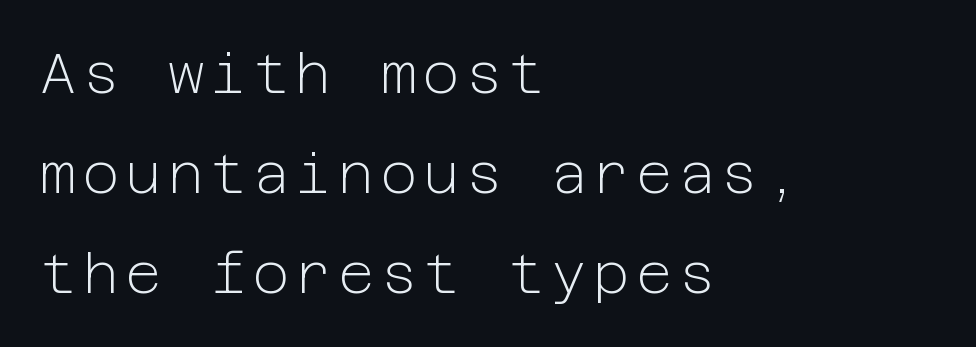
{"serif": "no", "italic": "no", "bold": "no", "weight": "light", "width": "normal", "stroke_contrast": "low", "x_height": "medium", "underline": "no", "align": "left", "line_spacing_ratio": 1.79, "glyph_px": 56}
